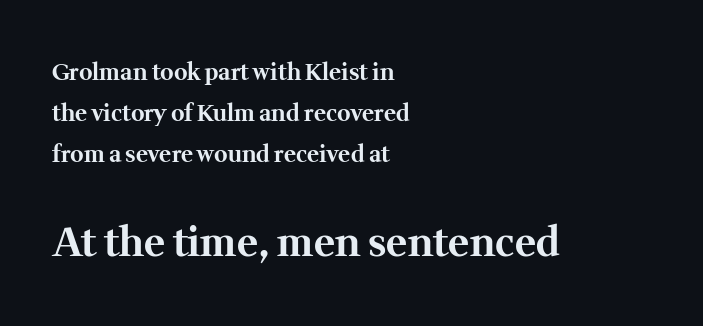
{"serif": "yes", "italic": "no", "bold": "yes", "weight": "bold", "width": "normal", "stroke_contrast": "medium", "x_height": "medium", "monospaced": "no", "underline": "no", "align": "left", "line_spacing_ratio": 1.79, "letter_spacing": "normal", "letter_spacing_em": 0.0, "larger_block": "second", "size_ratio": 1.74, "glyph_px": 40}
